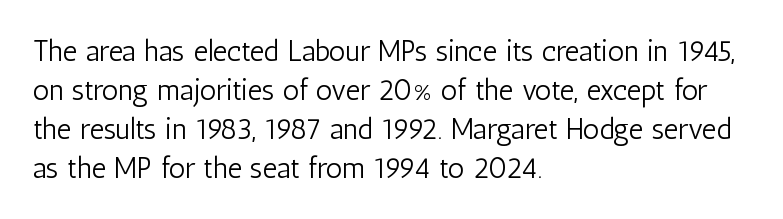
Q: Is the text bold? A: No.
Q: Is the text italic (slanted)? A: No, it is upright.
Q: Is the typeface a serif or a sans-serif typeface? A: Sans-serif.
Q: Is the text underlined? A: No.
Q: How is the paragraph aligned? A: Left-aligned.
Q: Is the spacing between letters normal or unusually wide? A: Normal.
Q: Is the spacing between lines tight, normal or loose? A: Normal.
Q: Width (condensed, normal, or wide)? A: Condensed.
Q: Stroke contrast? A: Low.
Q: x-height? A: Medium.
Q: Monospaced? A: No.
